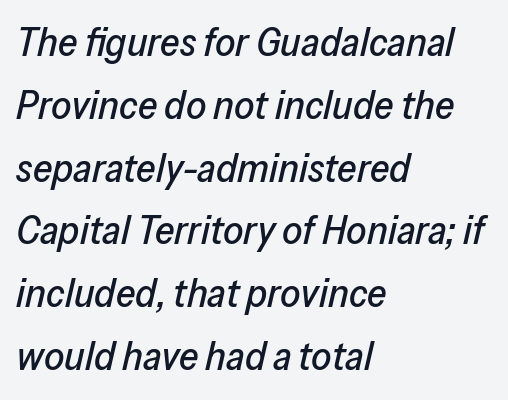
{"italic": "yes", "lean": "right", "slant_degrees": 13, "width": "normal", "stroke_contrast": "low", "x_height": "medium", "monospaced": "no", "underline": "no", "align": "left", "line_spacing": "normal", "line_spacing_ratio": 1.57, "letter_spacing": "normal", "letter_spacing_em": 0.0, "glyph_px": 40}
